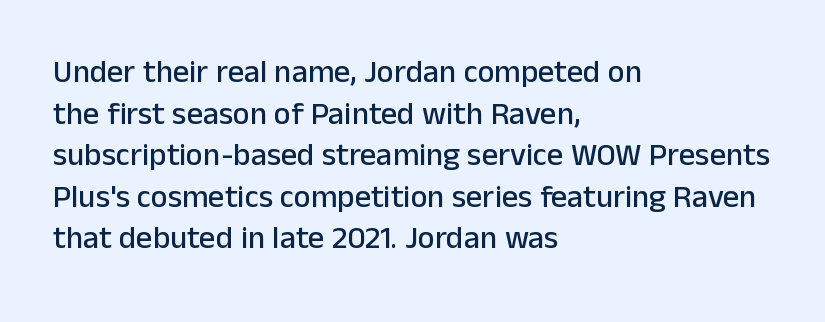
Q: Is the text italic (slanted)? A: No, it is upright.
Q: Is the typeface a serif or a sans-serif typeface? A: Sans-serif.
Q: Is the text underlined? A: No.
Q: How is the paragraph aligned? A: Left-aligned.
Q: Is the spacing between letters normal or unusually wide? A: Normal.
Q: Is the spacing between lines tight, normal or loose? A: Normal.
Q: Width (condensed, normal, or wide)? A: Normal.
Q: Stroke contrast? A: Low.
Q: x-height? A: Medium.
Q: Monospaced? A: No.
